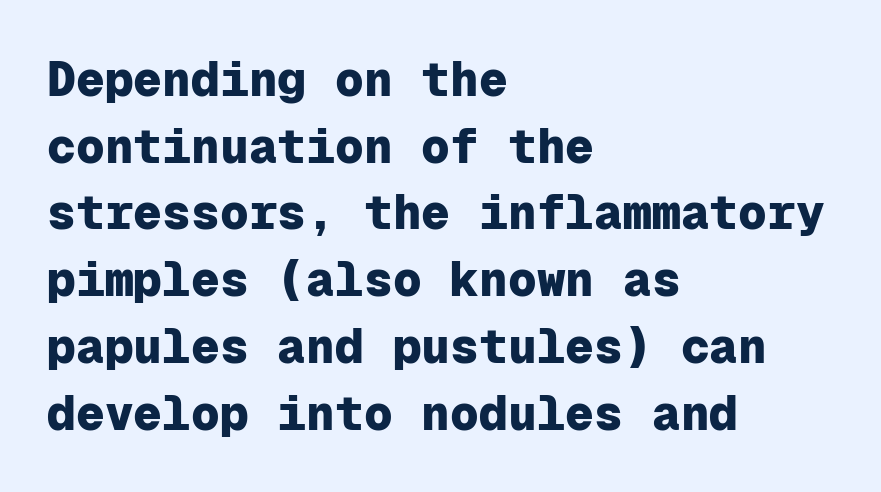
{"serif": "no", "italic": "no", "bold": "yes", "weight": "heavy", "width": "normal", "stroke_contrast": "low", "x_height": "medium", "monospaced": "yes", "underline": "no", "align": "left", "line_spacing": "normal", "line_spacing_ratio": 1.39, "letter_spacing": "normal", "letter_spacing_em": 0.0, "glyph_px": 48}
